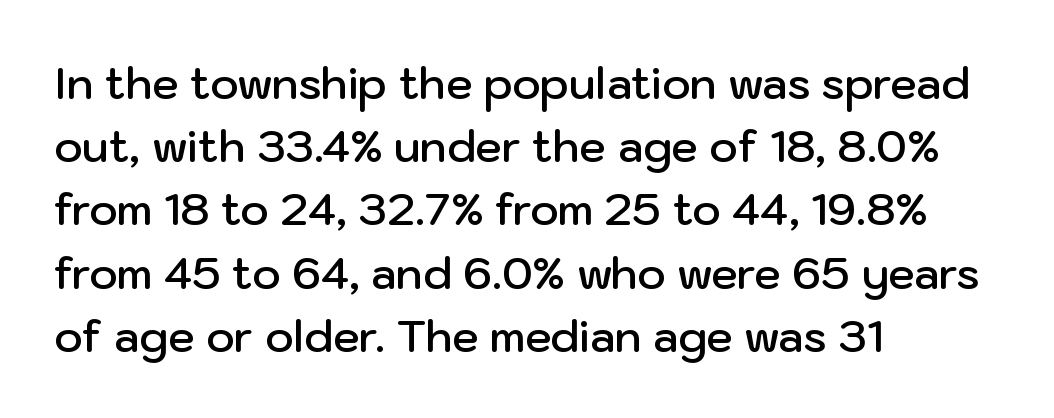
This is sans-serif lettering, the kind often seen on screens and signage. In CSS terms this would be text-align: left. This rendering features lettering with no underline. Leading: standard.
